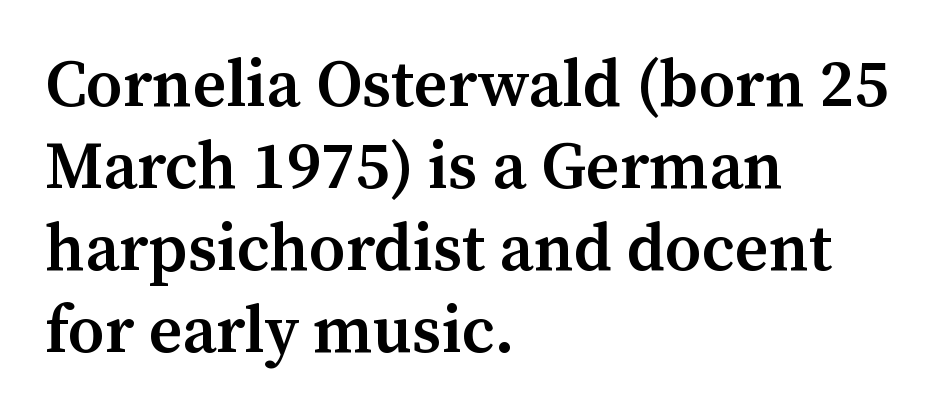
Q: Is the text bold? A: Semi-bold.
Q: Is the text italic (slanted)? A: No, it is upright.
Q: Is the typeface a serif or a sans-serif typeface? A: Serif.
Q: Is the text underlined? A: No.
Q: How is the paragraph aligned? A: Left-aligned.
Q: Is the spacing between letters normal or unusually wide? A: Normal.
Q: Width (condensed, normal, or wide)? A: Normal.
Q: Stroke contrast? A: Medium.
Q: x-height? A: Medium.
Q: Monospaced? A: No.
